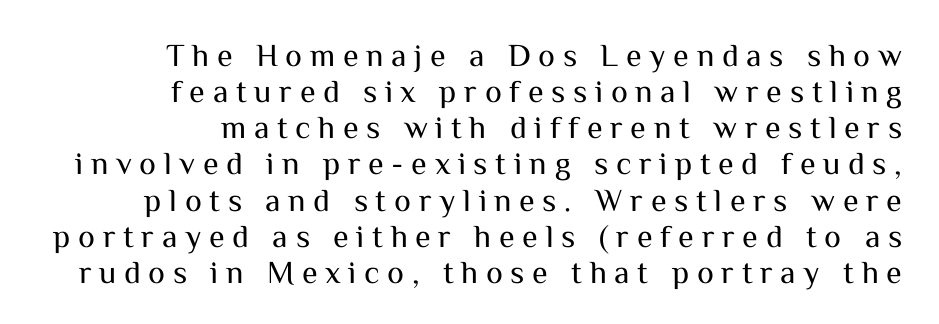
Posture: vertical. Is this a fixed-width face? No — the glyphs have proportional, varying widths. Short and long lines alike share a common ending point at right. Tracking here is generous; glyphs stand well apart from one another.
